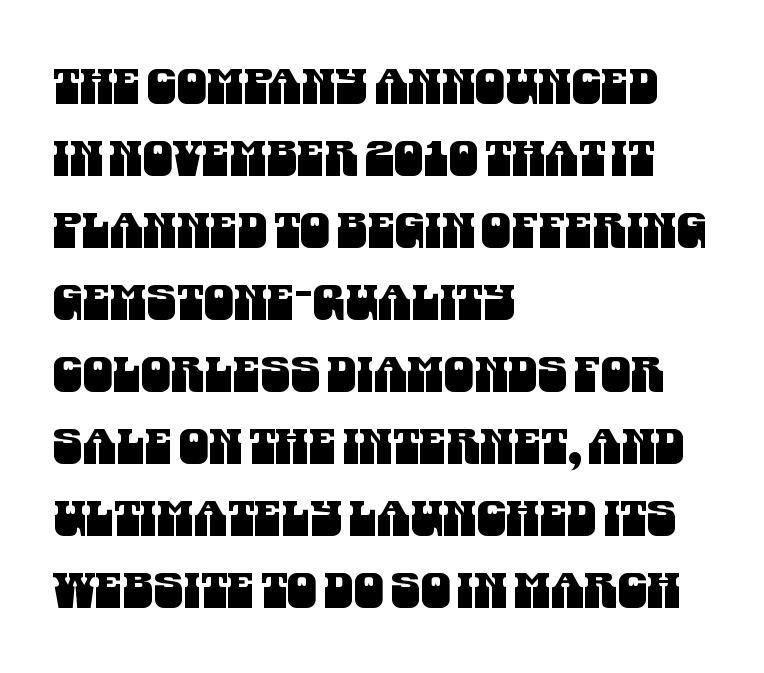
The image shows 48 px condensed sans-serif type; set left-aligned, normal line spacing (1.5x), normal letter spacing, not underlined; medium stroke contrast and a large x-height.
